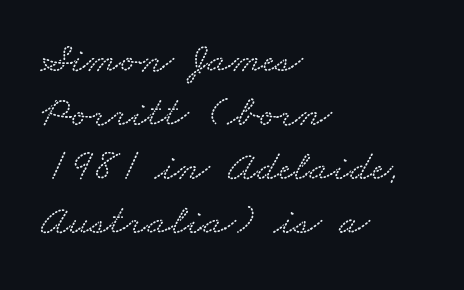
The image shows 44 px wide serif type; set left-aligned, line spacing 1.23x, normal letter spacing, not underlined; medium stroke contrast and a small x-height.
